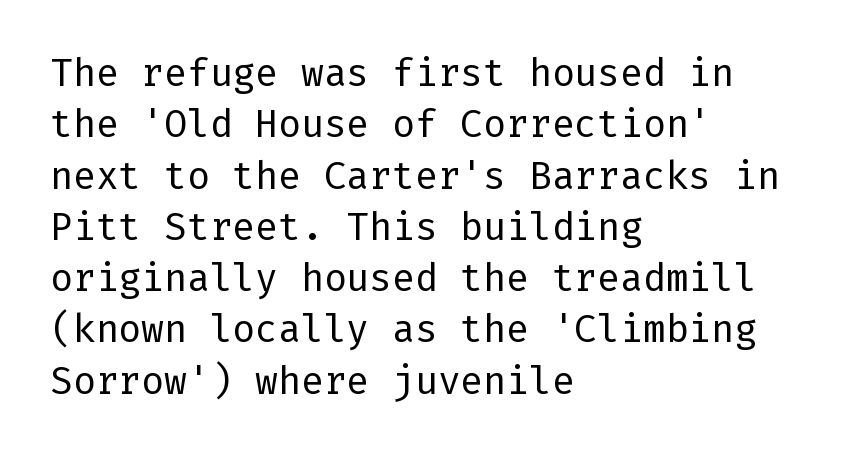
The image shows 38 px regular-weight sans-serif type, upright; set left-aligned, normal line spacing (1.35x), normal letter spacing, not underlined; low stroke contrast and a medium x-height.
